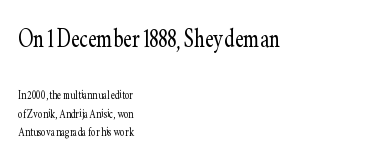
Q: Is the text bold? A: No.
Q: Is the text italic (slanted)? A: No, it is upright.
Q: Is the typeface a serif or a sans-serif typeface? A: Serif.
Q: Is the text underlined? A: No.
Q: How is the paragraph aligned? A: Left-aligned.
Q: Is the spacing between letters normal or unusually wide? A: Normal.
Q: Is the spacing between lines tight, normal or loose? A: Normal.
Q: Which block of text is set in a larger size, the first (top) or the second (bottom)? A: The first (top) one.
Q: Width (condensed, normal, or wide)? A: Condensed.
Q: Stroke contrast? A: Low.
Q: x-height? A: Small.
Q: Monospaced? A: No.
